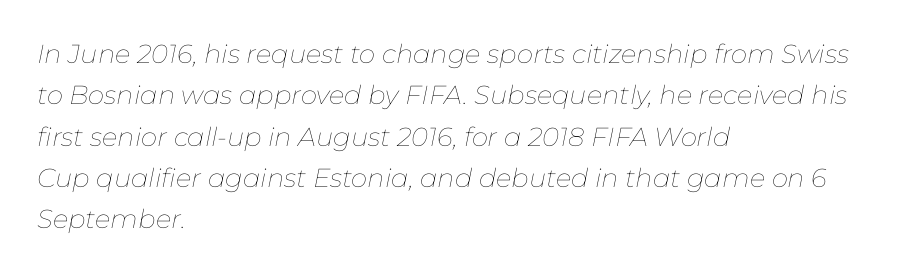
Type without underlining. Every row of glyphs begins at an identical x-position on the left. Regarding leading, the lines here are spaced in the standard way. This is oblique type, the kind used for emphasis or titles.
